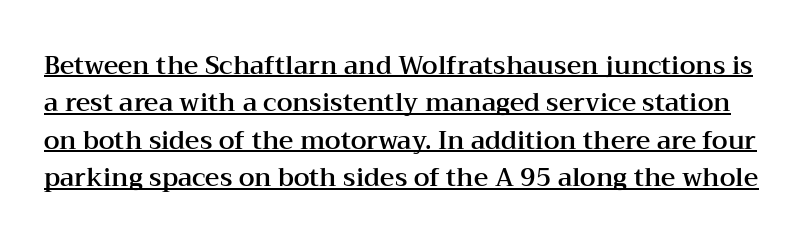
The image shows 25 px text type, upright; set normal line spacing (1.5x), normal letter spacing, underlined.
